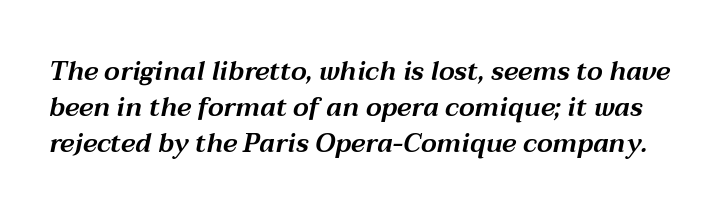
{"italic": "yes", "lean": "right", "slant_degrees": 12, "underline": "no", "line_spacing": "normal", "line_spacing_ratio": 1.38, "letter_spacing": "normal", "letter_spacing_em": 0.0, "glyph_px": 26}
